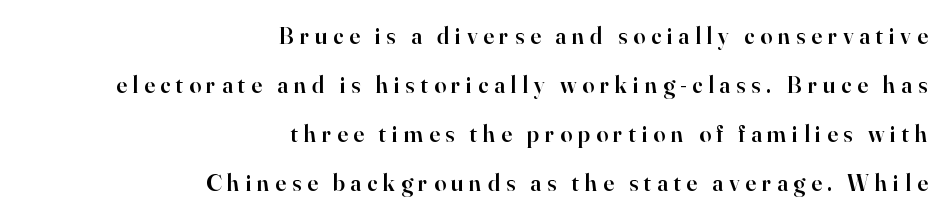
{"italic": "no", "bold": "semi", "underline": "no", "align": "right", "line_spacing": "loose", "line_spacing_ratio": 2.04, "letter_spacing": "wide", "letter_spacing_em": 0.24, "glyph_px": 24}
